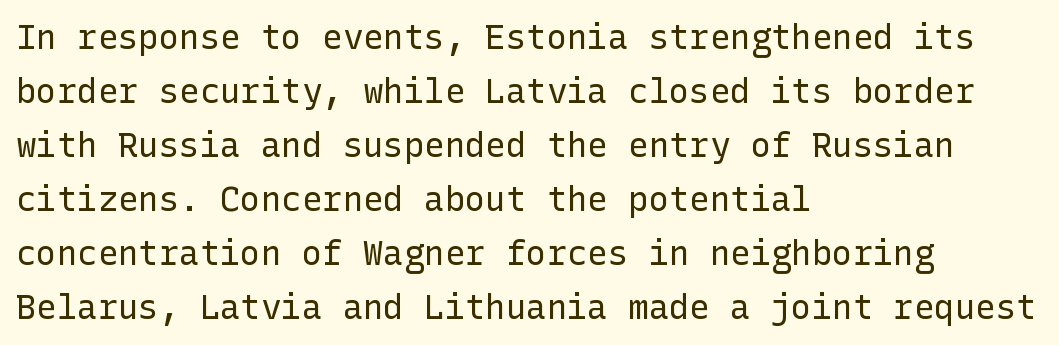
This rendering leaves character spacing at its baseline value. Stems here are at most as thick as an everyday book face. Only glyphs here, with clear space below each row. Does the lettering tilt? It doesn't — this is upright.
